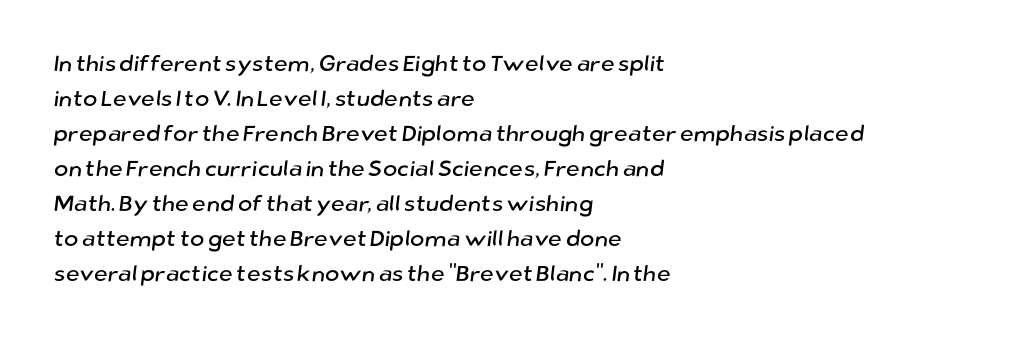
Q: Is the text underlined? A: No.
Q: How is the paragraph aligned? A: Left-aligned.
Q: Is the spacing between letters normal or unusually wide? A: Normal.
Q: Is the spacing between lines tight, normal or loose? A: Normal.
